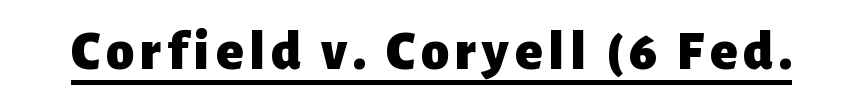
The words here are underlined. The letters advance in unequal steps, a hallmark of proportional type. The letters stand upright; this is a roman face. A dark, heavy texture on the line: the type is bold. What kind of face is this? One without serifs — a sans.
